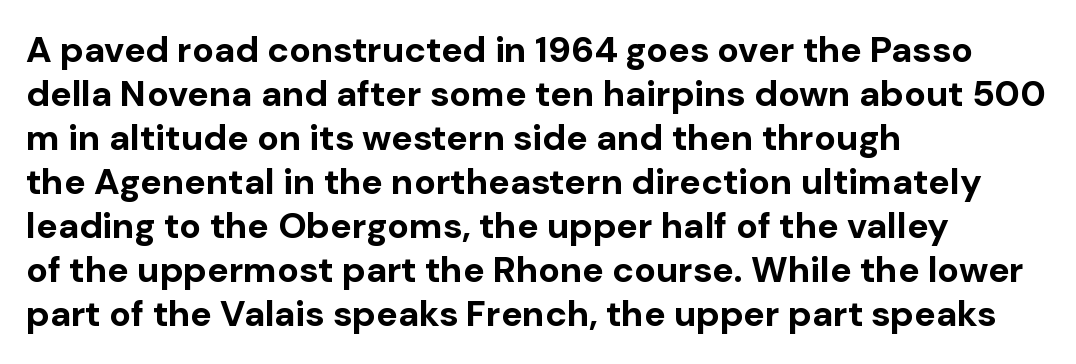
Every letter is thick-stroked: bold, no question. Visually the block forms a straight wall on the left and a jagged coastline on the right. Posture: vertical. The passage shown is typed in a proportional face where columns would drift. Look at the tracking — it's just the regular setting, nothing added.
